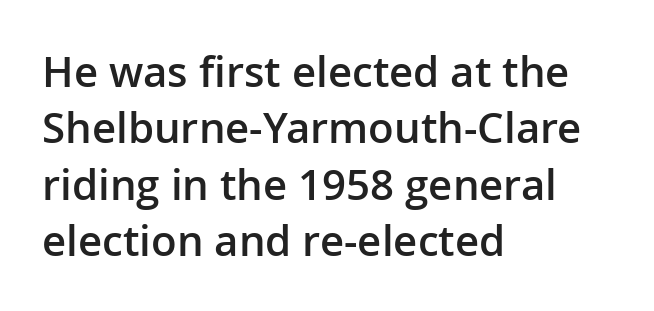
{"serif": "no", "italic": "no", "bold": "semi", "weight": "semibold", "width": "normal", "stroke_contrast": "low", "x_height": "medium", "monospaced": "no", "underline": "no", "align": "left", "line_spacing": "normal", "line_spacing_ratio": 1.34, "letter_spacing": "normal", "letter_spacing_em": 0.0, "glyph_px": 42}
